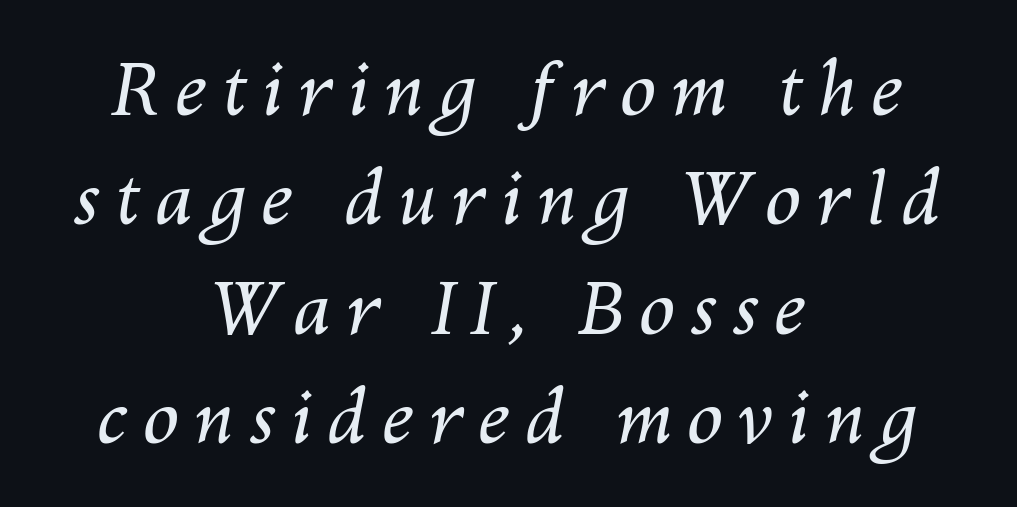
The typesetting does not lean heavy: it is not bold. The glyphs look as if they've been sheared to an angle. The glyphs are unaccompanied by any horizontal stroke below them. Does the copy run flush right? No — it is centered line by line. Vertically, the passage feels balanced, rows spaced as you'd expect.
